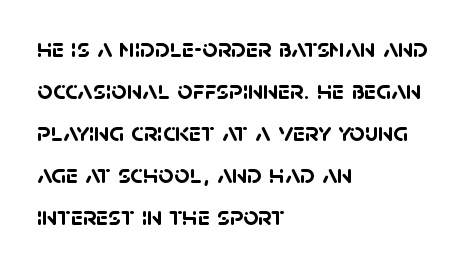
Q: Is the text bold? A: Yes.
Q: Is the text underlined? A: No.
Q: How is the paragraph aligned? A: Left-aligned.
Q: Is the spacing between letters normal or unusually wide? A: Normal.
Q: Is the spacing between lines tight, normal or loose? A: Normal.
